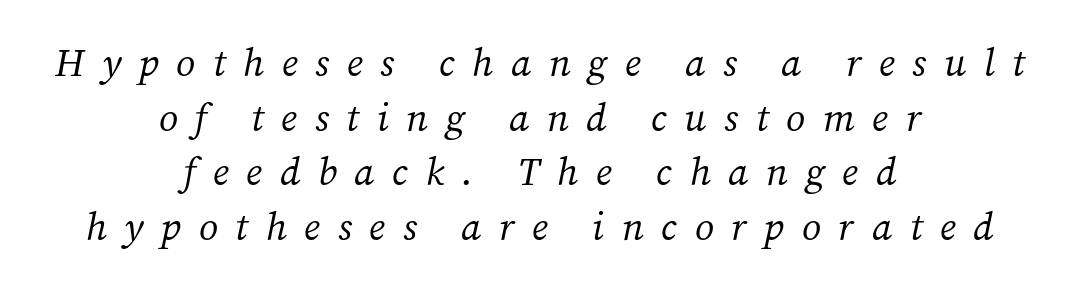
Q: Is the text bold? A: No.
Q: Is the text italic (slanted)? A: Yes, it leans right by about 12 degrees.
Q: Is the typeface a serif or a sans-serif typeface? A: Serif.
Q: Is the text underlined? A: No.
Q: How is the paragraph aligned? A: Centered.
Q: Is the spacing between letters normal or unusually wide? A: Unusually wide.
Q: Is the spacing between lines tight, normal or loose? A: Normal.
Q: Width (condensed, normal, or wide)? A: Normal.
Q: Stroke contrast? A: Medium.
Q: x-height? A: Medium.
Q: Monospaced? A: No.
